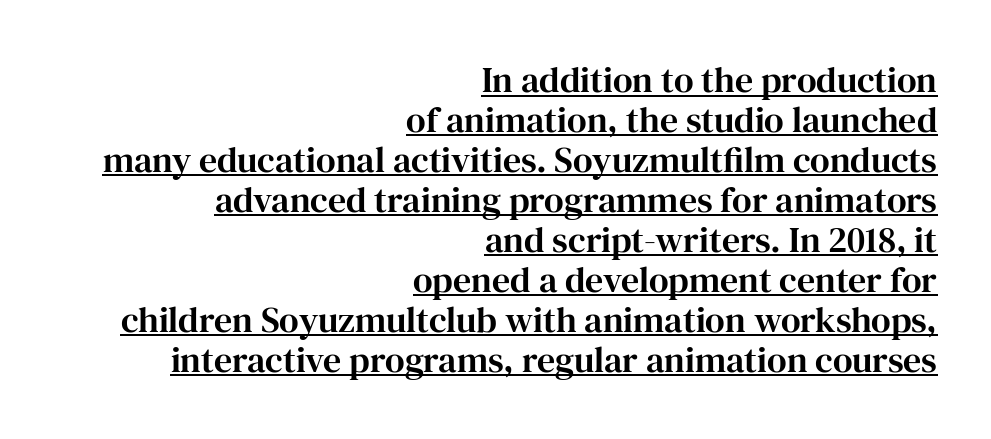
{"serif": "yes", "italic": "no", "width": "normal", "stroke_contrast": "high", "x_height": "medium", "monospaced": "no", "underline": "yes", "align": "right", "line_spacing": "tight", "line_spacing_ratio": 1.11, "letter_spacing": "normal", "letter_spacing_em": 0.0, "glyph_px": 36}
